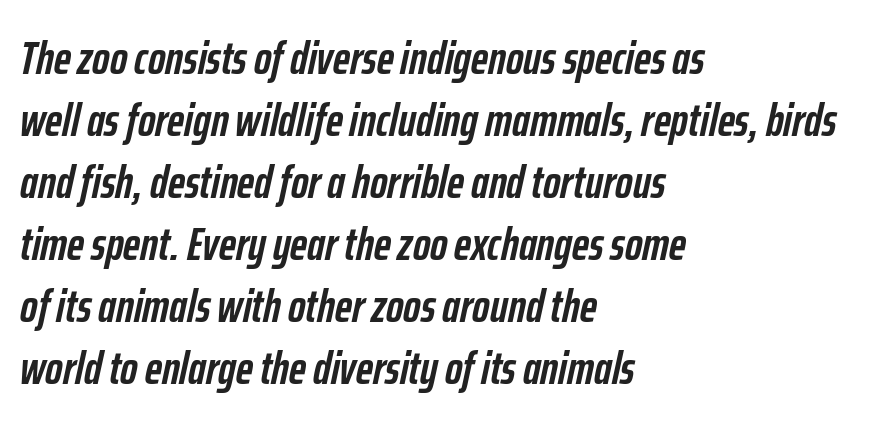
Vertically, the passage feels balanced, rows spaced as you'd expect. Does the copy run flush right? No — it runs flush left. The passage shown is typed in a proportional face where columns would drift. Heavy, bold letterforms.
